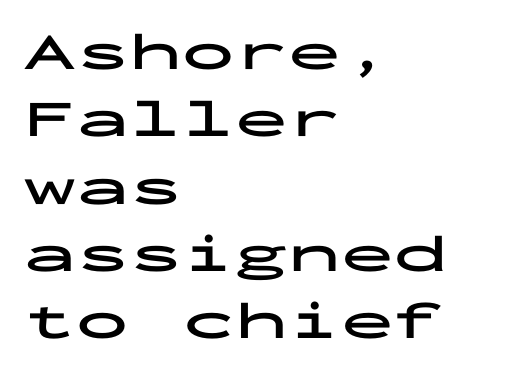
The image shows 53 px bold, wide sans-serif type, upright, monospaced; set left-aligned, normal line spacing (1.27x), normal letter spacing, not underlined; low stroke contrast and a medium x-height.
